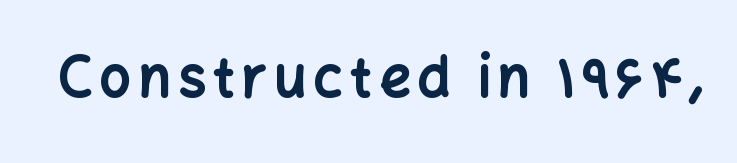
The image shows 55 px bold sans-serif type, upright; set not underlined; low stroke contrast and a medium x-height.
